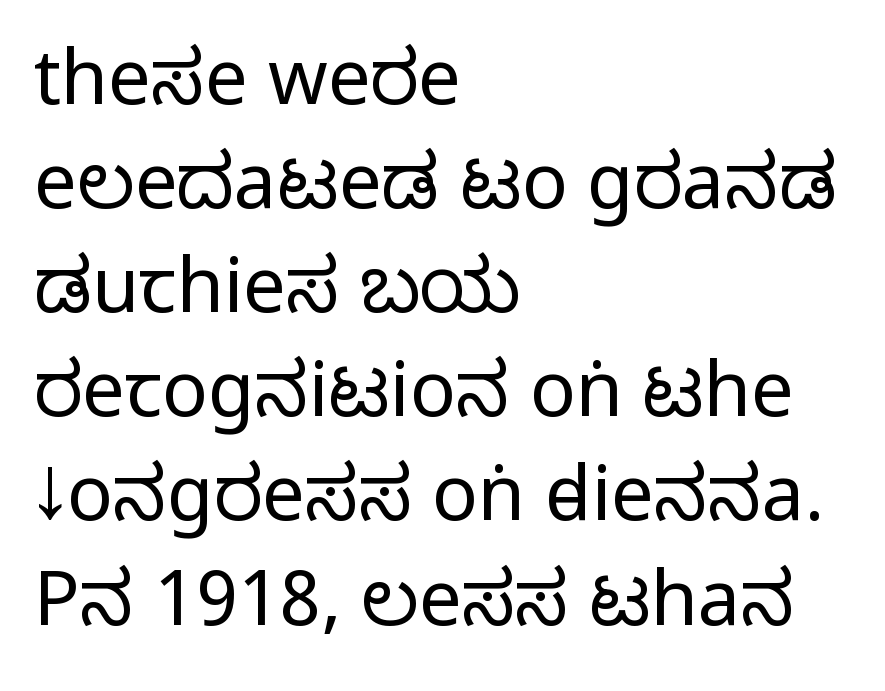
Every row of glyphs begins at an identical x-position on the left. The specimen reads as upright at a glance. Are there feet on the stems? There aren't — it's a sans. Compared with a typical body face, this is equally light or lighter still. The block of text has a typical density, with ordinary space between rows. This rendering features lettering with no underline.
